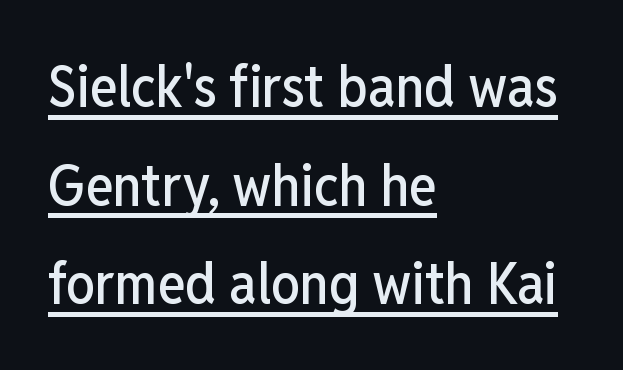
The image shows 58 px condensed sans-serif type, upright; set left-aligned, normal line spacing (1.7x), normal letter spacing, underlined; low stroke contrast and a medium x-height.
